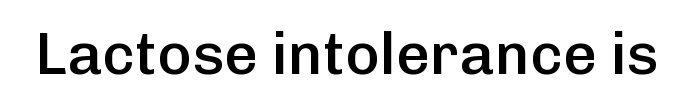
Just letters on the line, the space beneath them empty. The characters display no serif detailing; their extremities are plain. Notice how the stems are strictly vertical — no italics here. Its strokes are somewhat broadened, the hallmark of semibold type.
